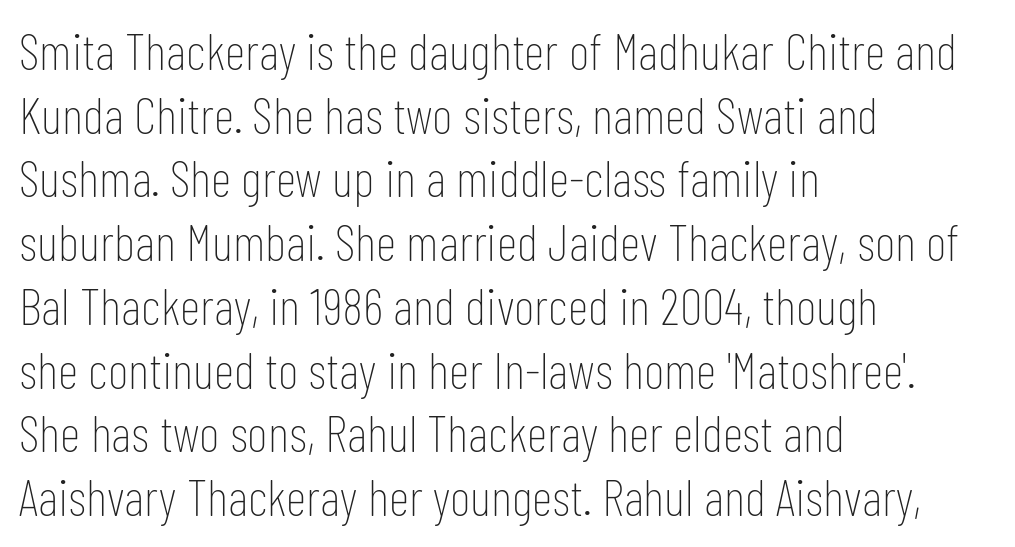
Students, note that the glyphs here touch the page at normal intervals. Rendered with straight, roman letterforms. Quick note: underline off. The space between consecutive lines is moderate. A typesetter would call this proportional, since set widths differ per character.
